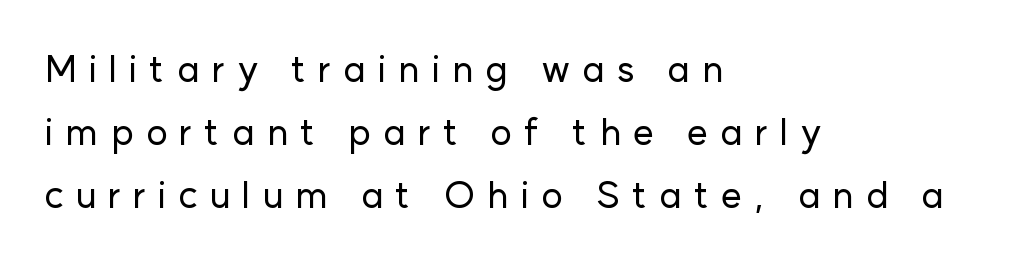
The baseline area is clear. These lines are rendered in a variable-pitch font. Leftover space on each line is placed entirely after the last word. The block of text has a typical density, with ordinary space between rows.
